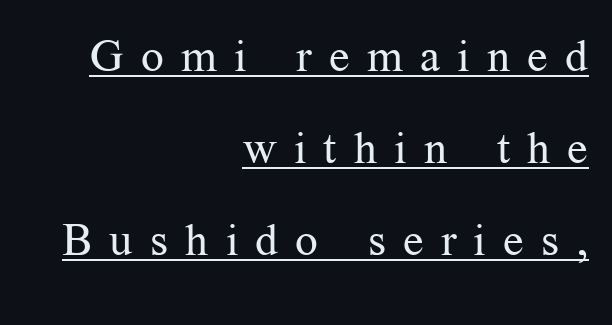
Q: Is the text bold? A: No.
Q: Is the text italic (slanted)? A: No, it is upright.
Q: Is the typeface a serif or a sans-serif typeface? A: Serif.
Q: Is the text underlined? A: Yes.
Q: How is the paragraph aligned? A: Right-aligned.
Q: Is the spacing between letters normal or unusually wide? A: Unusually wide.
Q: Is the spacing between lines tight, normal or loose? A: Loose.
Q: Width (condensed, normal, or wide)? A: Normal.
Q: Stroke contrast? A: Medium.
Q: x-height? A: Medium.
Q: Monospaced? A: No.
